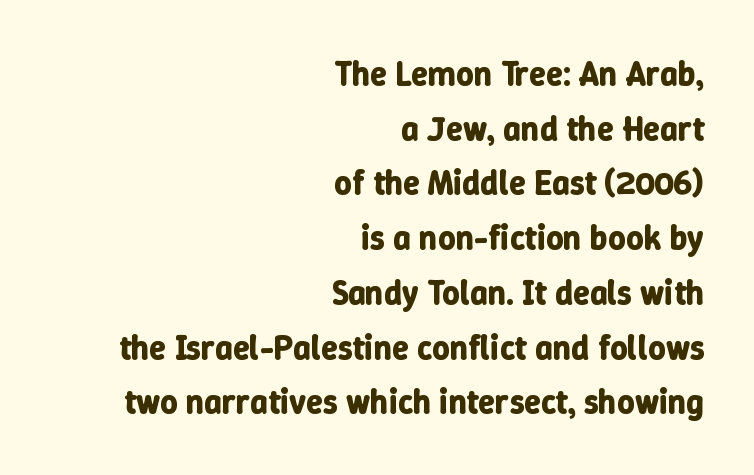
Q: Is the text bold? A: Yes.
Q: Is the text italic (slanted)? A: No, it is upright.
Q: Is the text underlined? A: No.
Q: How is the paragraph aligned? A: Right-aligned.
Q: Is the spacing between letters normal or unusually wide? A: Normal.
Q: Is the spacing between lines tight, normal or loose? A: Normal.
Q: Width (condensed, normal, or wide)? A: Normal.
Q: Stroke contrast? A: Low.
Q: x-height? A: Medium.
Q: Monospaced? A: No.
